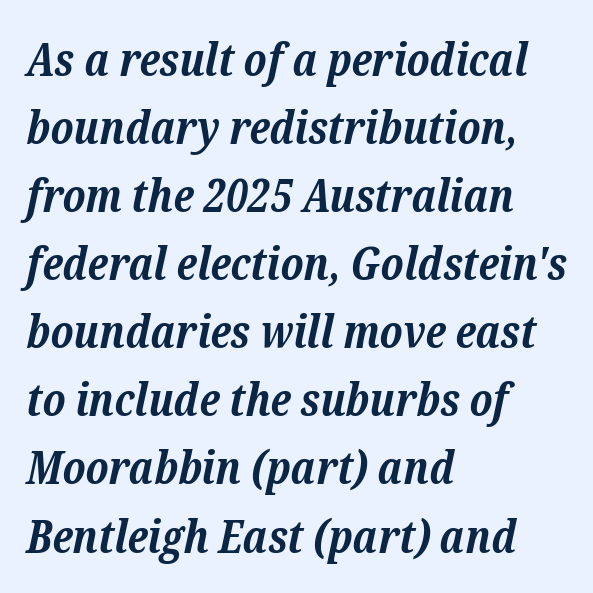
{"serif": "yes", "italic": "yes", "lean": "right", "slant_degrees": 12, "bold": "yes", "weight": "bold", "width": "normal", "stroke_contrast": "low", "x_height": "medium", "monospaced": "no", "underline": "no", "align": "left", "line_spacing": "normal", "line_spacing_ratio": 1.48, "letter_spacing": "normal", "letter_spacing_em": 0.0, "glyph_px": 46}
